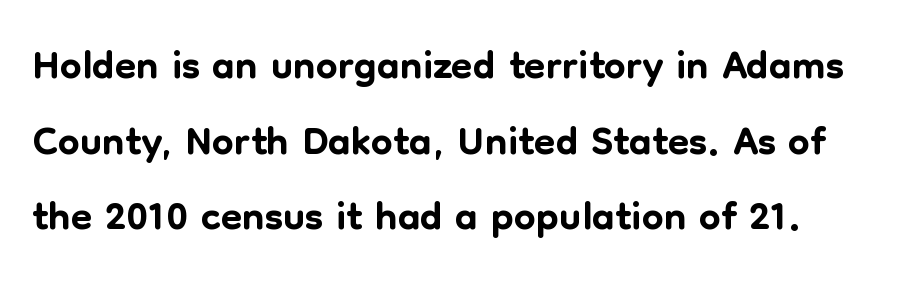
The image shows 62 px sans-serif type, upright; set left-aligned, line spacing 1.22x, normal letter spacing, not underlined; low stroke contrast and a medium x-height.
